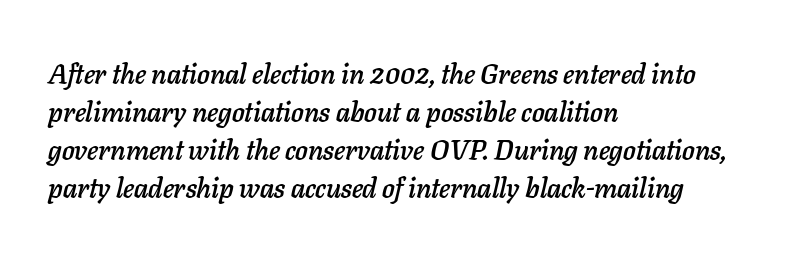
{"italic": "yes", "lean": "right", "slant_degrees": 11, "width": "normal", "stroke_contrast": "low", "x_height": "medium", "monospaced": "no", "underline": "no", "align": "left", "line_spacing": "normal", "line_spacing_ratio": 1.36, "letter_spacing": "normal", "letter_spacing_em": 0.0, "glyph_px": 28}
